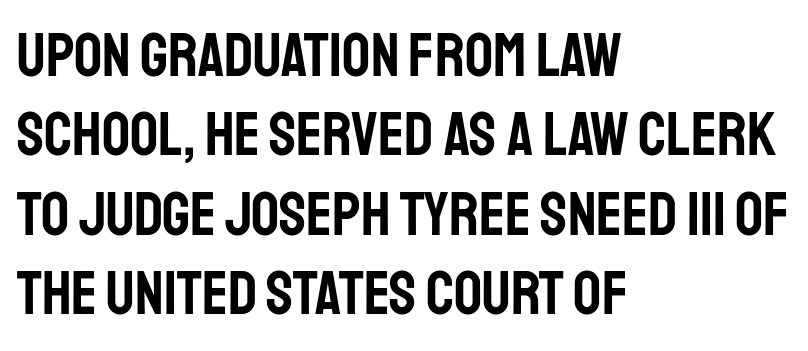
The image shows 62 px condensed sans-serif type, upright; set left-aligned, normal line spacing (1.28x), normal letter spacing, not underlined; low stroke contrast and a large x-height.
